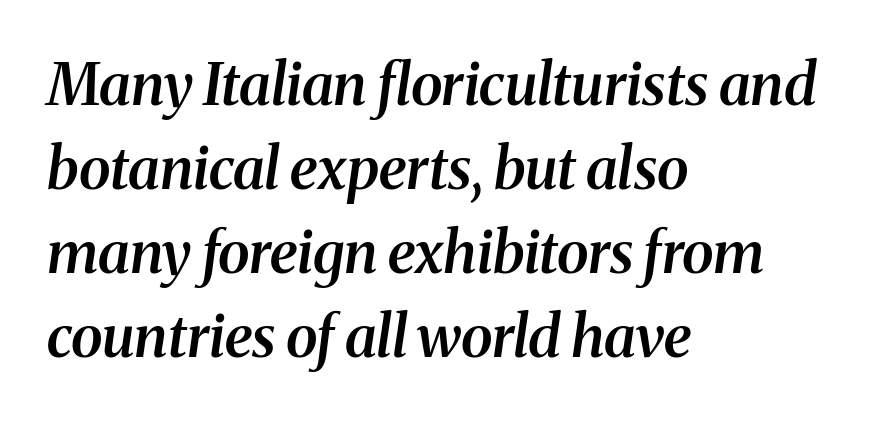
Q: Is the text bold? A: Semi-bold.
Q: Is the text italic (slanted)? A: Yes, it leans right by about 8 degrees.
Q: Is the typeface a serif or a sans-serif typeface? A: Serif.
Q: Is the text underlined? A: No.
Q: How is the paragraph aligned? A: Left-aligned.
Q: Is the spacing between letters normal or unusually wide? A: Normal.
Q: Is the spacing between lines tight, normal or loose? A: Normal.
Q: Width (condensed, normal, or wide)? A: Normal.
Q: Stroke contrast? A: Medium.
Q: x-height? A: Medium.
Q: Monospaced? A: No.
